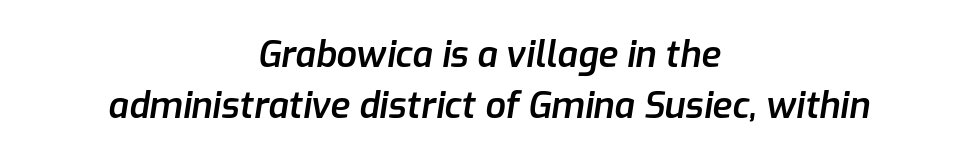
Spacing verdict: proportional, widths tailored to each character. Weight check: semibold — heavier than regular, not quite bold. In CSS terms this would be text-align: center. A typesetter would call this zero additional tracking. Yep, that's italic — everything's leaning.
